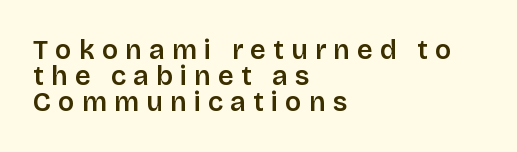
Q: Is the text italic (slanted)? A: No, it is upright.
Q: Is the text underlined? A: No.
Q: How is the paragraph aligned? A: Left-aligned.
Q: Is the spacing between letters normal or unusually wide? A: Unusually wide.
Q: Is the spacing between lines tight, normal or loose? A: Tight.
